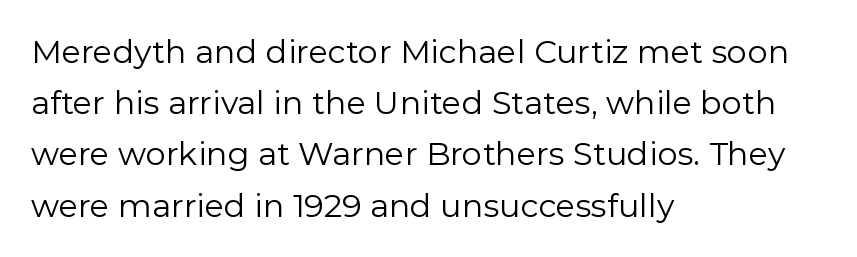
{"serif": "no", "italic": "no", "bold": "no", "weight": "regular", "width": "normal", "stroke_contrast": "low", "x_height": "medium", "monospaced": "no", "underline": "no", "align": "left", "line_spacing": "normal", "line_spacing_ratio": 1.6, "letter_spacing": "normal", "letter_spacing_em": 0.0, "glyph_px": 32}
